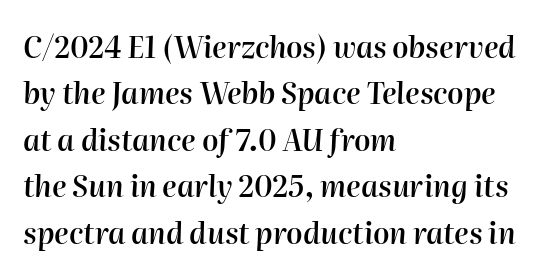
{"italic": "yes", "lean": "right", "slant_degrees": 2, "bold": "semi", "weight": "semibold", "width": "normal", "stroke_contrast": "high", "x_height": "medium", "monospaced": "no", "underline": "no", "align": "left", "line_spacing": "normal", "line_spacing_ratio": 1.6, "letter_spacing": "normal", "letter_spacing_em": 0.0, "glyph_px": 29}
